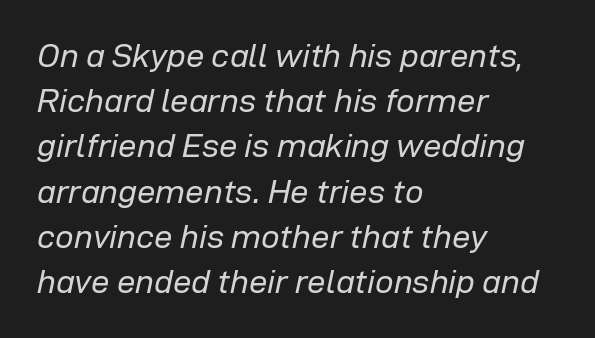
{"italic": "yes", "lean": "right", "slant_degrees": 12, "bold": "no", "weight": "regular", "width": "normal", "stroke_contrast": "low", "x_height": "medium", "monospaced": "no", "underline": "no", "align": "left", "line_spacing": "normal", "line_spacing_ratio": 1.37, "letter_spacing": "normal", "letter_spacing_em": 0.0, "glyph_px": 33}
